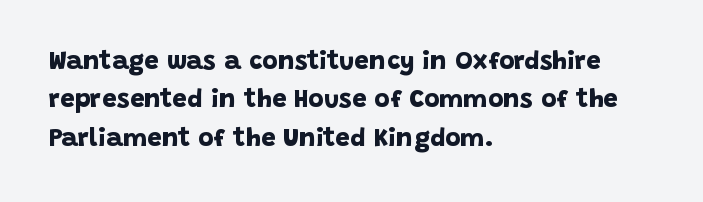
The image shows 26 px bold type; set left-aligned, normal line spacing (1.48x), normal letter spacing, not underlined.
